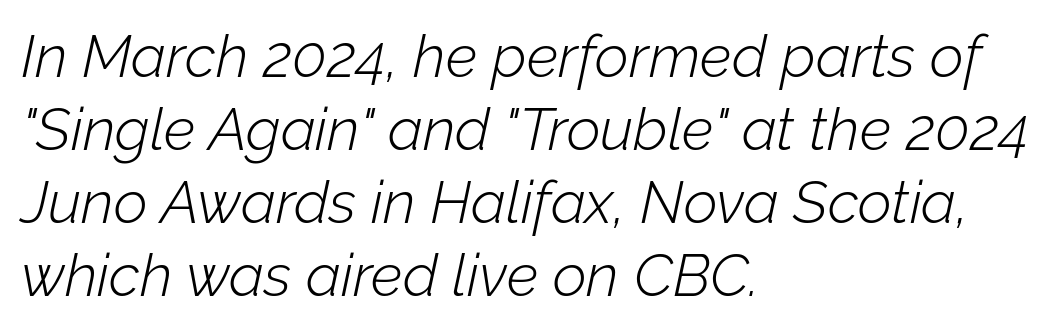
{"italic": "yes", "lean": "right", "slant_degrees": 12, "bold": "no", "weight": "light", "width": "normal", "stroke_contrast": "low", "x_height": "medium", "monospaced": "no", "underline": "no", "align": "left", "line_spacing_ratio": 1.24, "letter_spacing": "normal", "letter_spacing_em": 0.0, "glyph_px": 59}
